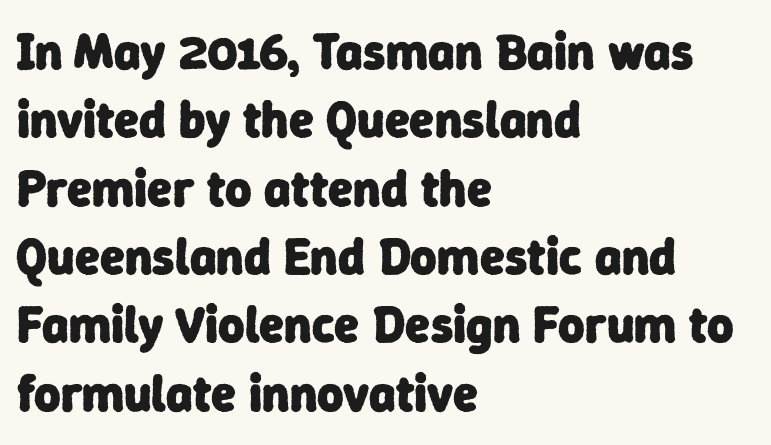
Q: Is the text bold? A: Yes.
Q: Is the typeface a serif or a sans-serif typeface? A: Sans-serif.
Q: Is the text underlined? A: No.
Q: How is the paragraph aligned? A: Left-aligned.
Q: Is the spacing between letters normal or unusually wide? A: Normal.
Q: Is the spacing between lines tight, normal or loose? A: Normal.
Q: Width (condensed, normal, or wide)? A: Normal.
Q: Stroke contrast? A: Low.
Q: x-height? A: Medium.
Q: Monospaced? A: No.
